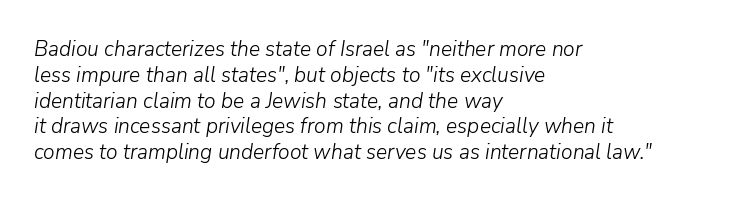
This rendering leaves character spacing at its baseline value. Which margin do the lines hug? The left one — the right edge is uneven. Lines of text with bare space underneath. Is this a heavy cut? Hardly; it is regular or lighter.
